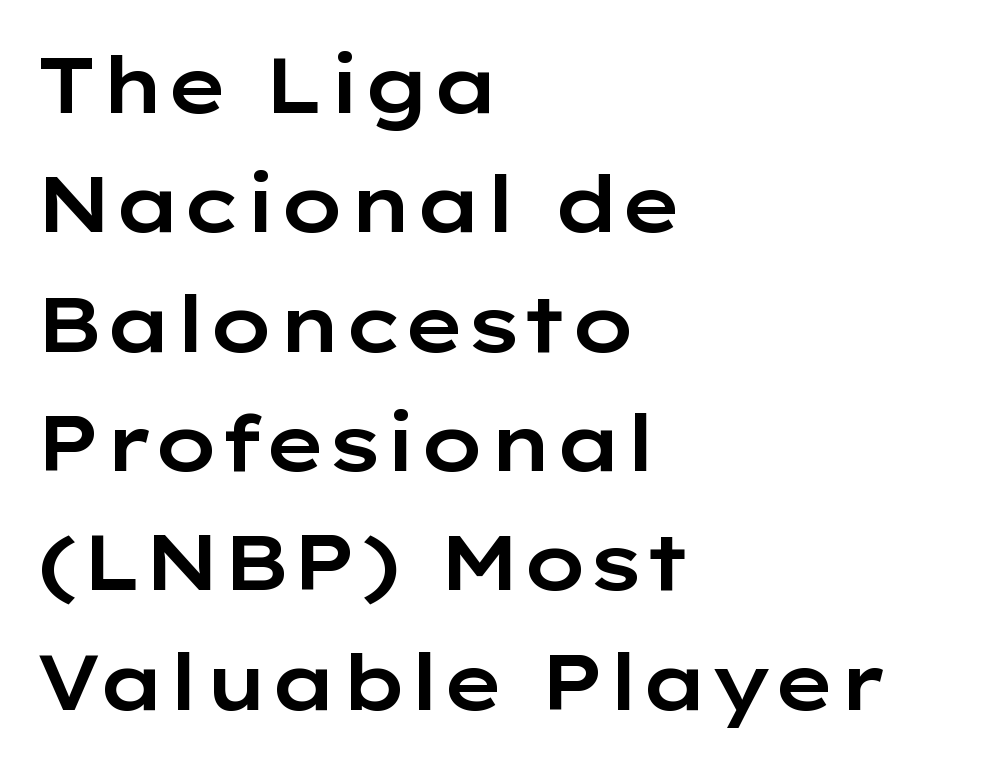
This rendering employs a face without finishing strokes, i.e., a sans-serif. The rendering anchors every line to the left-hand side. The gap between lines stays unmarked. Glyph-to-glyph distance matches everyday printed text. The letters advance in unequal steps, a hallmark of proportional type. Posture: vertical.
